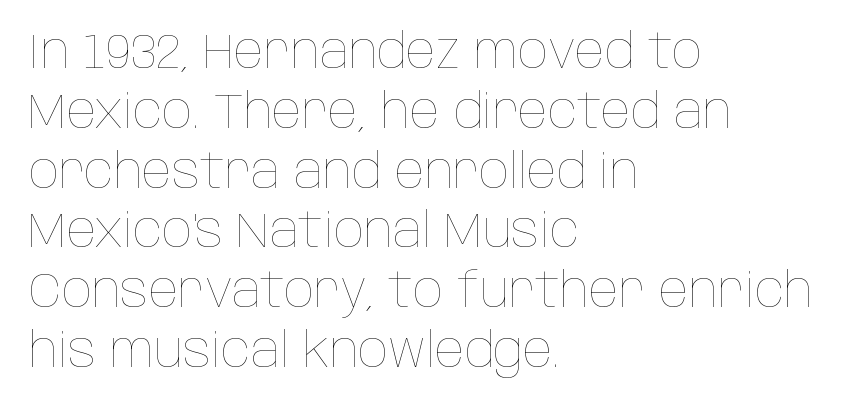
{"italic": "no", "bold": "no", "weight": "thin", "width": "condensed", "stroke_contrast": "low", "x_height": "large", "monospaced": "no", "underline": "no", "align": "left", "line_spacing_ratio": 1.22, "letter_spacing": "normal", "letter_spacing_em": 0.0, "glyph_px": 49}
